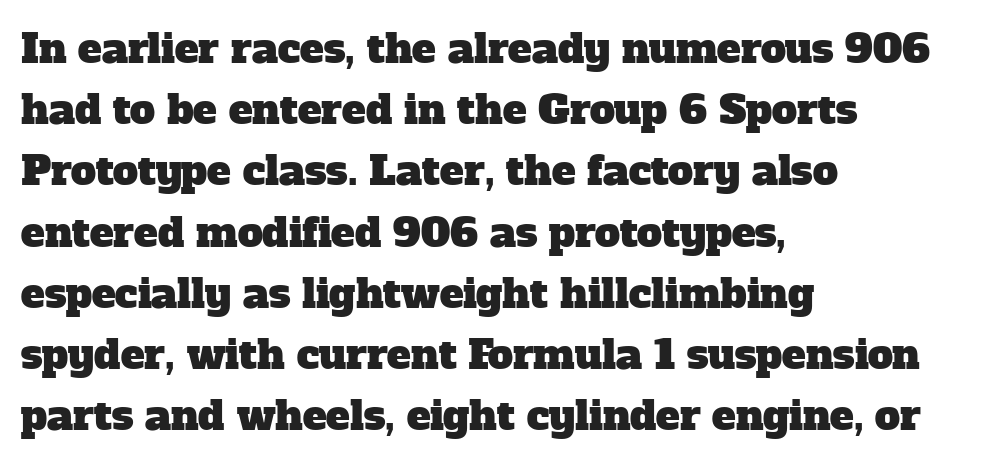
The passage shown has conventional tracking throughout. Note the varied advance widths — an 'i' is clearly narrower than an 'm'. Visually the block forms a straight wall on the left and a jagged coastline on the right. Underlining? Definitely not there. The passage shown stacks its lines at a standard gap.
